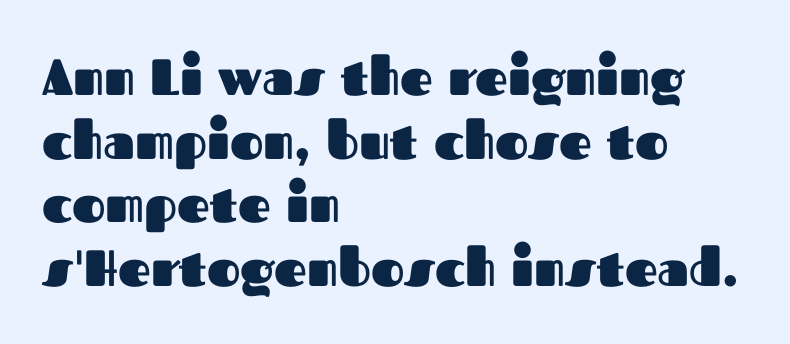
The image shows 51 px heavy sans-serif type, upright; set left-aligned, normal line spacing (1.25x), normal letter spacing, not underlined; medium stroke contrast and a medium x-height.
